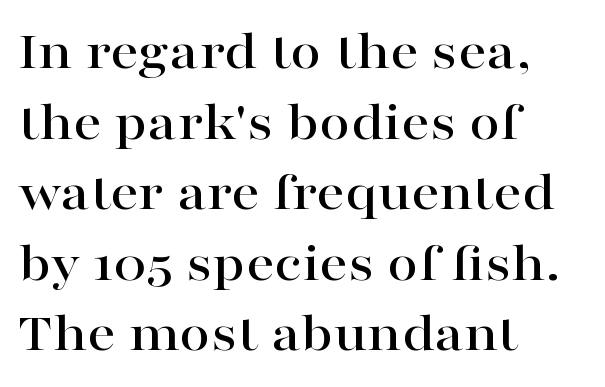
The image shows 56 px wide serif type, upright; set left-aligned, normal line spacing (1.26x), normal letter spacing, not underlined; high stroke contrast and a medium x-height.
